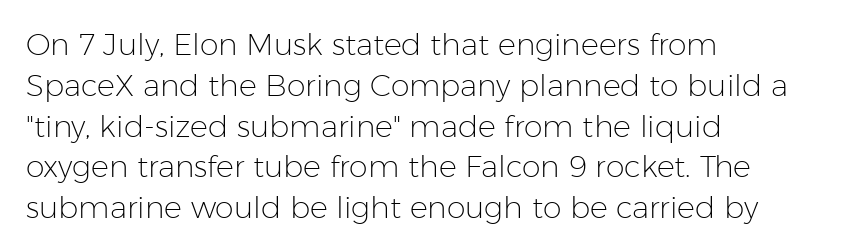
The image shows 30 px light sans-serif type, upright; set left-aligned, normal line spacing (1.36x), normal letter spacing, not underlined; low stroke contrast and a medium x-height.
